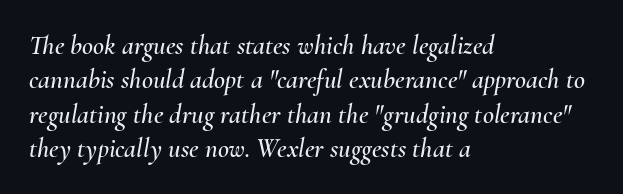
These lines are set flush left with a ragged right edge. The line-height multiplier appears to be the usual default. The tracking reads as untouched default to a designer's eye. A clean baseline with only descenders dipping below it.
